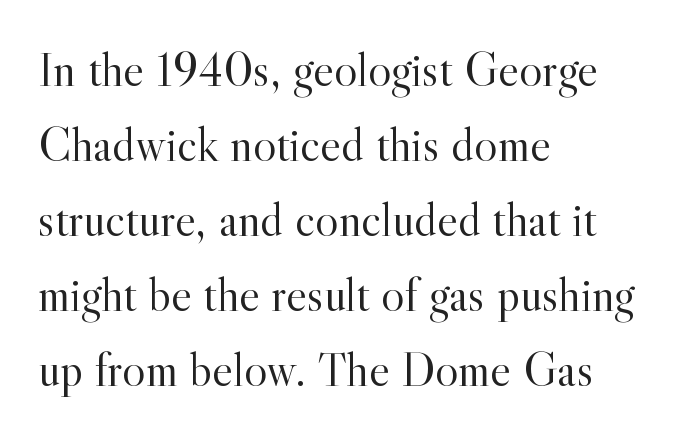
{"serif": "yes", "italic": "no", "bold": "no", "weight": "light", "width": "normal", "x_height": "small", "monospaced": "no", "underline": "no", "align": "left", "line_spacing": "normal", "line_spacing_ratio": 1.53, "letter_spacing": "normal", "letter_spacing_em": 0.0, "glyph_px": 49}
